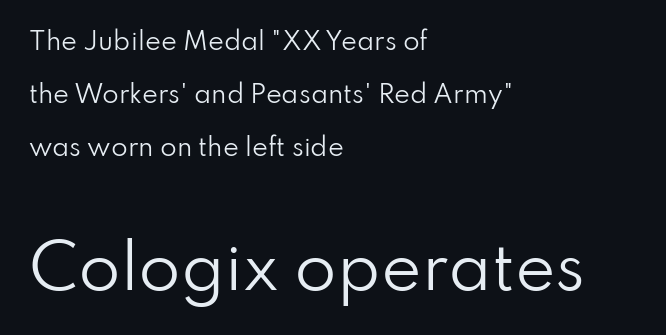
Q: Is the text bold? A: No.
Q: Is the text italic (slanted)? A: No, it is upright.
Q: Is the typeface a serif or a sans-serif typeface? A: Sans-serif.
Q: Is the text underlined? A: No.
Q: How is the paragraph aligned? A: Left-aligned.
Q: Is the spacing between letters normal or unusually wide? A: Normal.
Q: Is the spacing between lines tight, normal or loose? A: Loose.
Q: Which block of text is set in a larger size, the first (top) or the second (bottom)? A: The second (bottom) one.
Q: Width (condensed, normal, or wide)? A: Normal.
Q: Stroke contrast? A: Low.
Q: x-height? A: Small.
Q: Monospaced? A: No.
